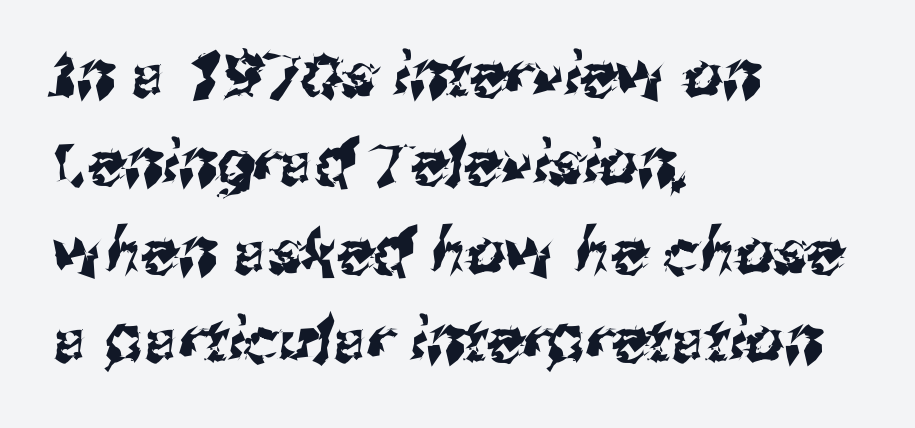
The image shows 61 px sans-serif type; set left-aligned, normal line spacing (1.45x), normal letter spacing, not underlined; medium stroke contrast and a medium x-height.
